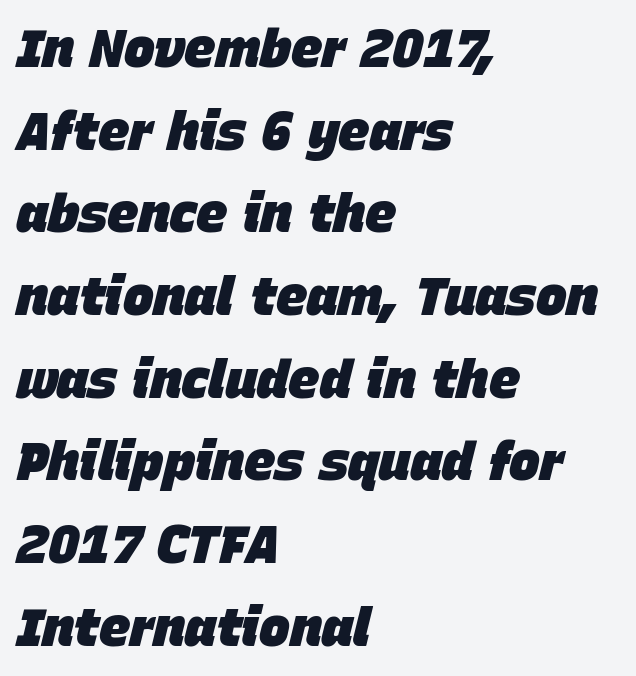
The image shows 52 px heavy type, italic (leaning right); set left-aligned, normal line spacing (1.59x), normal letter spacing, not underlined; low stroke contrast and a large x-height.
